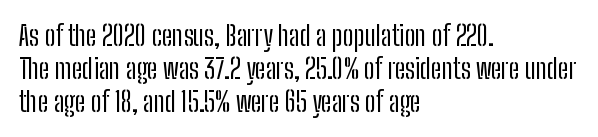
Q: Is the text bold? A: No.
Q: Is the text italic (slanted)? A: No, it is upright.
Q: Is the text underlined? A: No.
Q: How is the paragraph aligned? A: Left-aligned.
Q: Is the spacing between letters normal or unusually wide? A: Normal.
